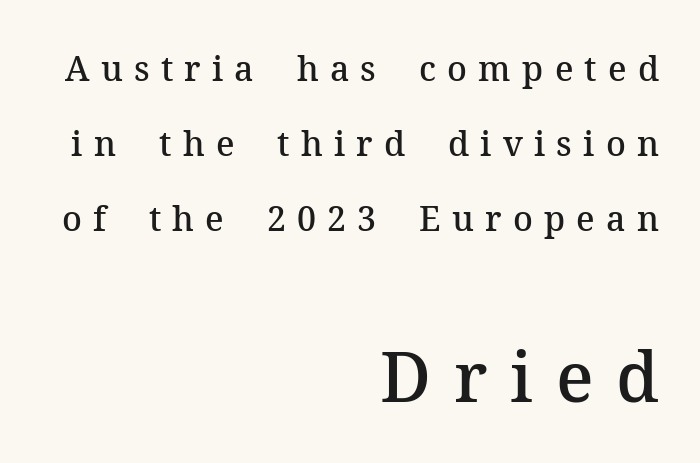
Q: Is the text bold? A: Semi-bold.
Q: Is the text italic (slanted)? A: No, it is upright.
Q: Is the typeface a serif or a sans-serif typeface? A: Serif.
Q: Is the text underlined? A: No.
Q: How is the paragraph aligned? A: Right-aligned.
Q: Is the spacing between letters normal or unusually wide? A: Unusually wide.
Q: Is the spacing between lines tight, normal or loose? A: Loose.
Q: Which block of text is set in a larger size, the first (top) or the second (bottom)? A: The second (bottom) one.
Q: Width (condensed, normal, or wide)? A: Normal.
Q: Stroke contrast? A: Medium.
Q: x-height? A: Medium.
Q: Monospaced? A: No.
